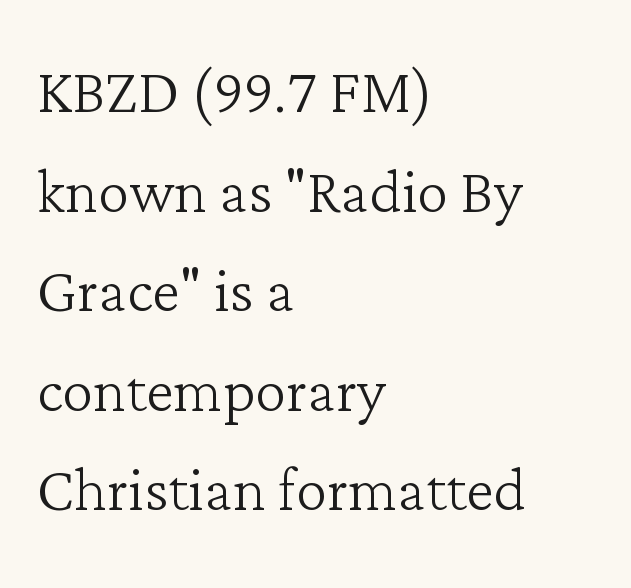
Honestly, the letter spacing is just normal — you wouldn't notice it. The foot of each line stays bare and open. Compared with a centered layout, this one pins lines to the left instead. Compared with a typical body face, this is equally light or lighter still. Character widths vary here, with narrow letters taking less room than wide ones.
